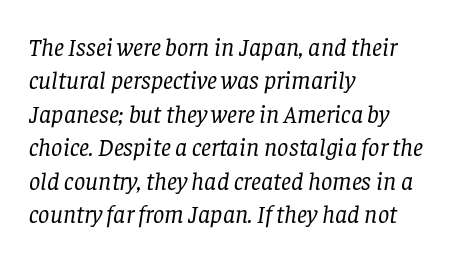
{"italic": "yes", "lean": "right", "slant_degrees": 8, "bold": "no", "underline": "no", "align": "left", "line_spacing": "normal", "line_spacing_ratio": 1.34, "letter_spacing": "normal", "letter_spacing_em": 0.0, "glyph_px": 25}
